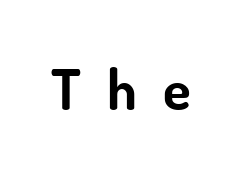
The image shows 57 px bold sans-serif type, upright; set unusually wide letter spacing (+0.46 em), not underlined; low stroke contrast and a small x-height.
